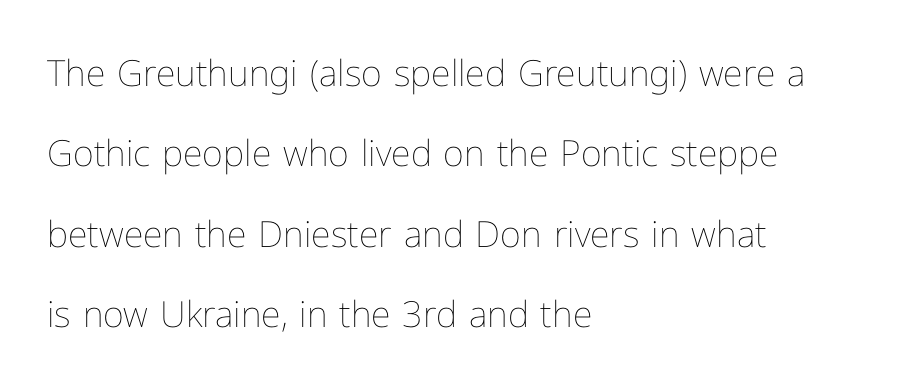
Stroke thickness stays within the range of a standard reading face or lighter. Character widths vary here, with narrow letters taking less room than wide ones. This is roman type, the default non-slanted kind. Tracking value appears to be zero — textbook default spacing. This rendering uses left alignment, leaving the right contour irregular. Notice the wide empty band between every row — that's loose leading.
